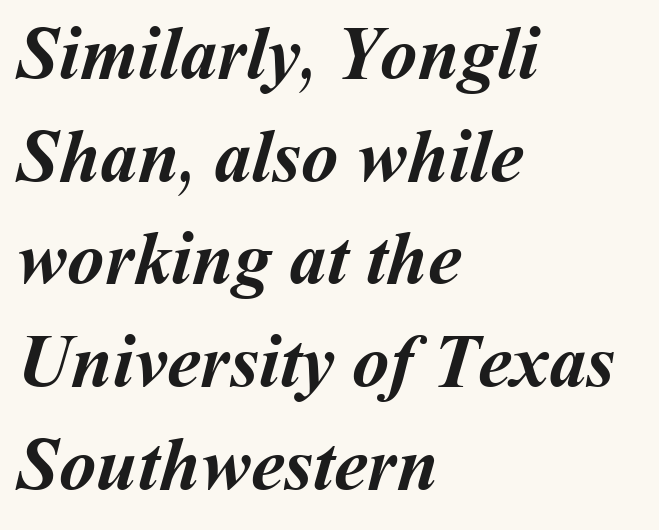
The zone under the glyphs is completely vacant. Default kerning and tracking; the words read as compact shapes. Evenly set lines give the paragraph a standard silhouette. The lines are quadded left. A dark, heavy texture on the line: the type is bold. The rendering uses natural spacing where letterforms have individual widths.
